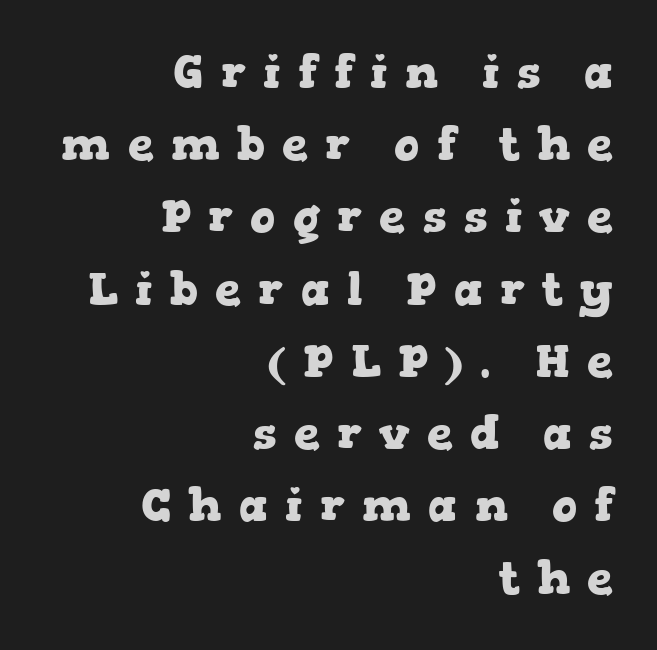
The image shows 46 px heavy, wide serif type, upright; set right-aligned, normal line spacing (1.57x), unusually wide letter spacing (+0.38 em), not underlined; low stroke contrast and a medium x-height.
